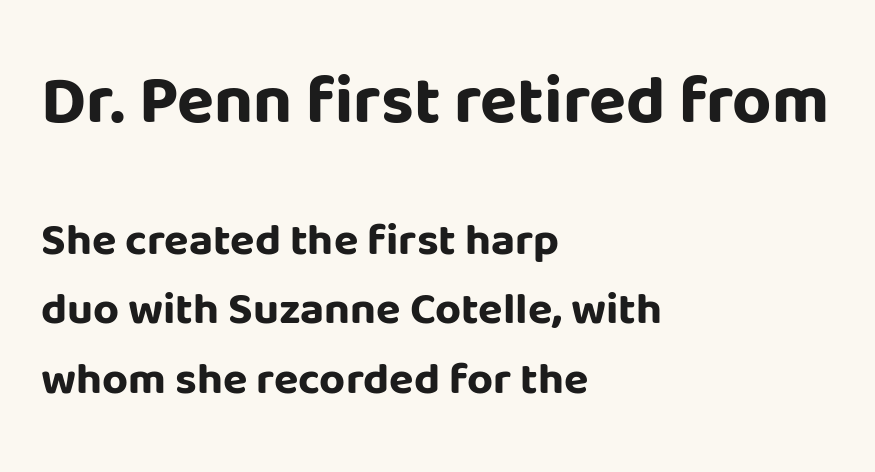
Q: Is the text bold? A: Yes.
Q: Is the text italic (slanted)? A: No, it is upright.
Q: Is the typeface a serif or a sans-serif typeface? A: Sans-serif.
Q: Is the text underlined? A: No.
Q: How is the paragraph aligned? A: Left-aligned.
Q: Is the spacing between letters normal or unusually wide? A: Normal.
Q: Is the spacing between lines tight, normal or loose? A: Normal.
Q: Which block of text is set in a larger size, the first (top) or the second (bottom)? A: The first (top) one.
Q: Width (condensed, normal, or wide)? A: Normal.
Q: Stroke contrast? A: Low.
Q: x-height? A: Large.
Q: Monospaced? A: No.
